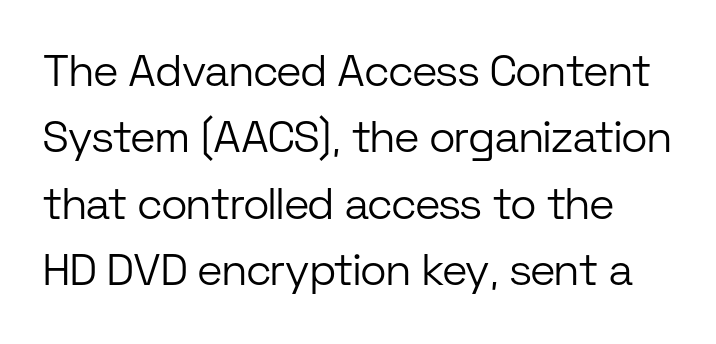
In terms of leading, this rendering sits right in the middle. A quiet, ordinary-to-light weight characterises the typeface. Typographically, this falls in the sans-serif category. The words here are not underlined. If you drew a line through each stem, it would be perfectly vertical.
